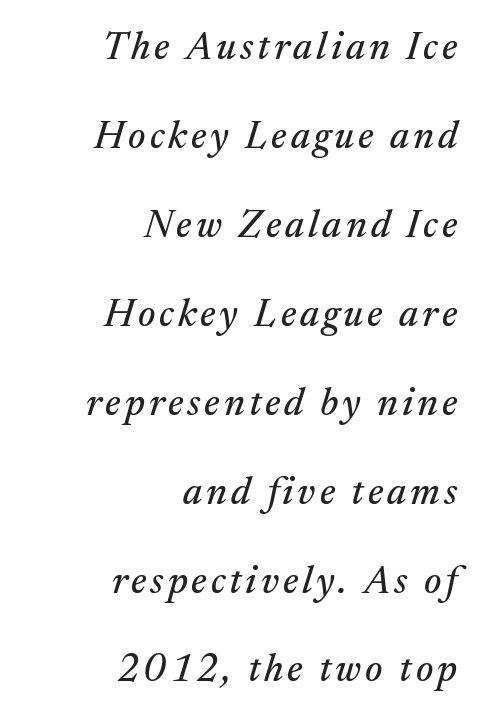
Q: Is the text italic (slanted)? A: Yes, it leans right by about 17 degrees.
Q: Is the typeface a serif or a sans-serif typeface? A: Serif.
Q: Is the text underlined? A: No.
Q: How is the paragraph aligned? A: Right-aligned.
Q: Is the spacing between lines tight, normal or loose? A: Loose.
Q: Width (condensed, normal, or wide)? A: Normal.
Q: Stroke contrast? A: Medium.
Q: x-height? A: Medium.
Q: Monospaced? A: No.
